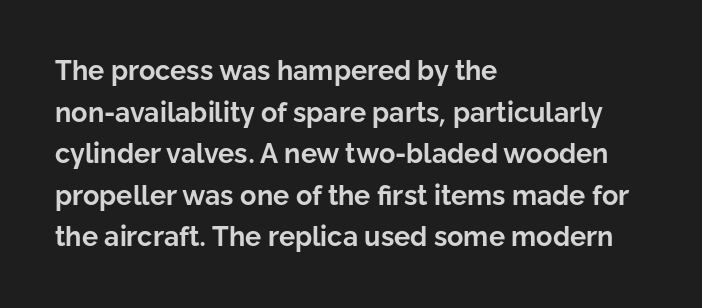
This sample keeps an unexceptional amount of space between lines. Which margin do the lines hug? The left one — the right edge is uneven. The specimen omits any rule beneath the text block's lines. Students, note that the glyphs here touch the page at normal intervals. This is heavy type, rendered in bold.
